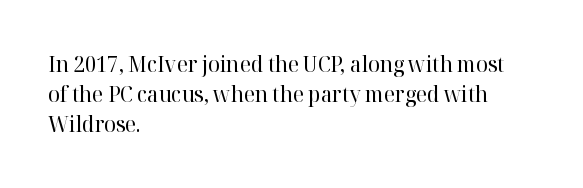
The letterforms sit shoulder to shoulder at normal distance. The space directly below the letters is spotless. Counters stay open thanks to moderate or lighter strokes. The vertical gap from one line to the next is medium. Ascenders rise straight up at ninety degrees. The ragged edge is on the right, which tells us the setting is flush left.
